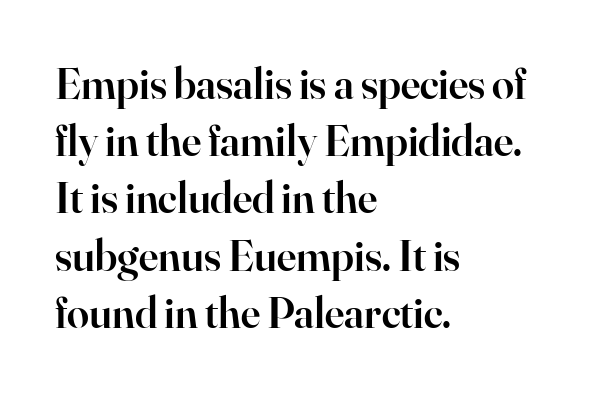
The typeface chosen for these lines features serifs. Only glyphs here, with clear space below each row. The passage shown stacks its lines at a standard gap. This sample uses plain, unmodified letter spacing. The letters stand upright; this is a roman face.
